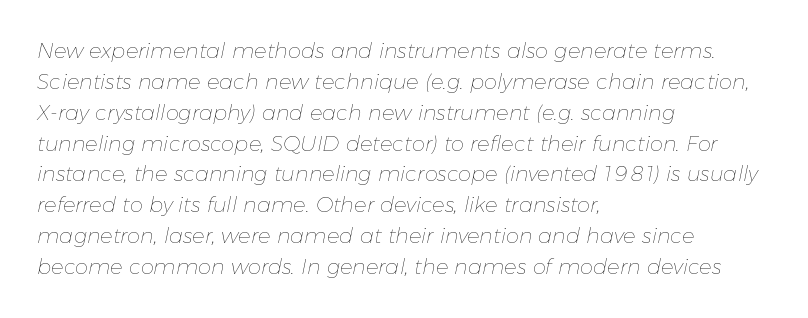
{"italic": "yes", "lean": "right", "slant_degrees": 11, "bold": "no", "underline": "no", "align": "left", "line_spacing": "normal", "line_spacing_ratio": 1.47, "letter_spacing": "normal", "letter_spacing_em": 0.0, "glyph_px": 21}
